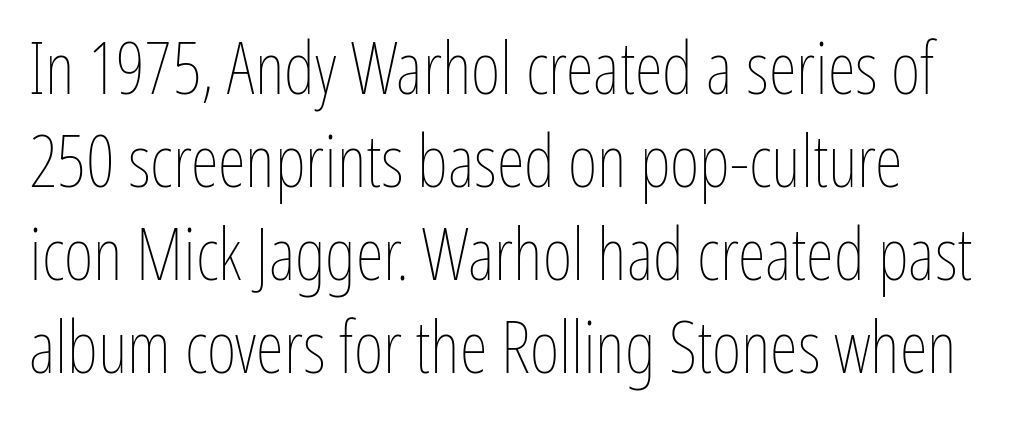
{"italic": "no", "bold": "no", "weight": "thin", "width": "condensed", "stroke_contrast": "low", "x_height": "medium", "monospaced": "no", "underline": "no", "line_spacing": "normal", "line_spacing_ratio": 1.29, "letter_spacing": "normal", "letter_spacing_em": 0.0, "glyph_px": 72}
